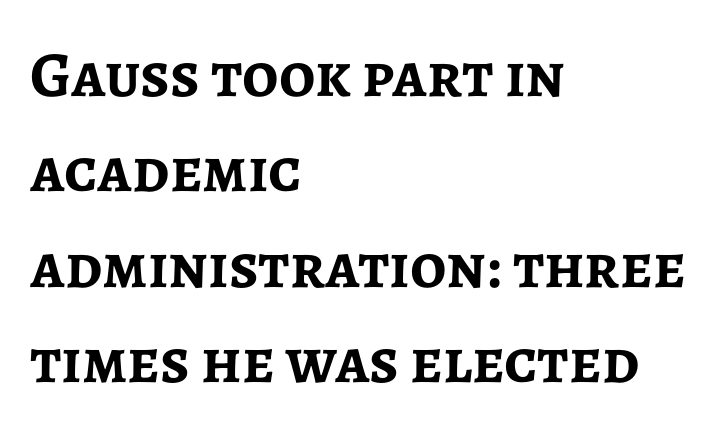
The space between consecutive lines is moderate. In terms of letterspacing, this is plain default setting. Heavy, bold letterforms. The face used here is proportionally spaced, like ordinary book or web type.
